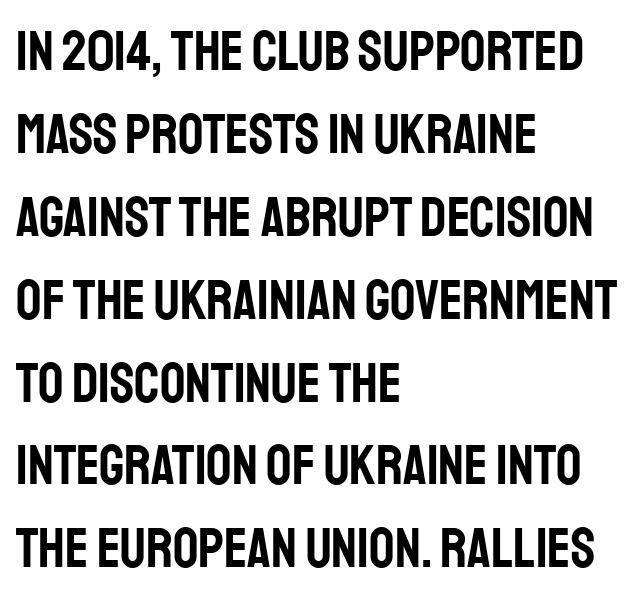
The lines are quadded left. Nothing unusual about the tracking: characters are spaced as the font intends. Check under the words: just untouched page. Baseline-to-baseline distance is the conventional proportion of letter height. Grotesque or geometric, the face here clearly has no serifs.
